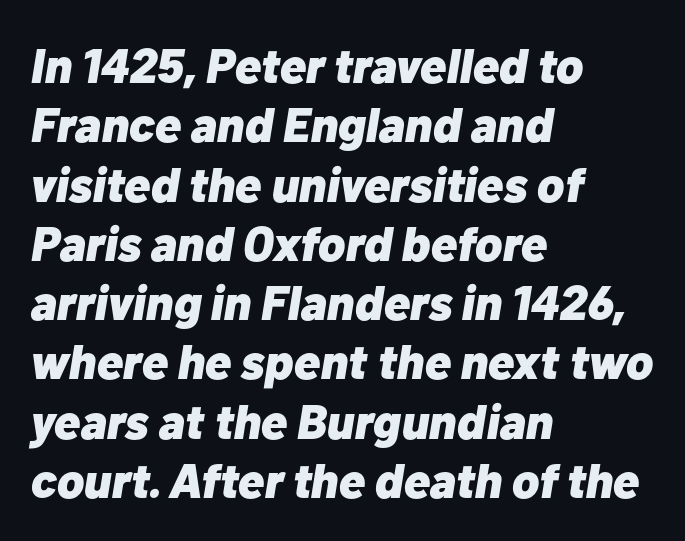
{"italic": "yes", "lean": "right", "slant_degrees": 10, "bold": "yes", "weight": "heavy", "width": "normal", "stroke_contrast": "low", "x_height": "medium", "monospaced": "no", "underline": "no", "align": "left", "line_spacing_ratio": 1.21, "letter_spacing": "normal", "letter_spacing_em": 0.0, "glyph_px": 49}
